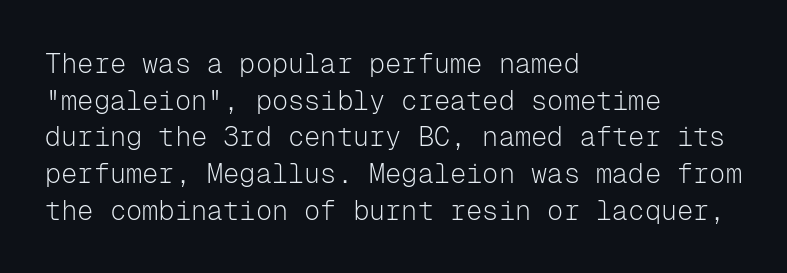
Q: Is the text bold? A: No.
Q: Is the text italic (slanted)? A: No, it is upright.
Q: Is the text underlined? A: No.
Q: How is the paragraph aligned? A: Left-aligned.
Q: Is the spacing between letters normal or unusually wide? A: Normal.
Q: Is the spacing between lines tight, normal or loose? A: Normal.
